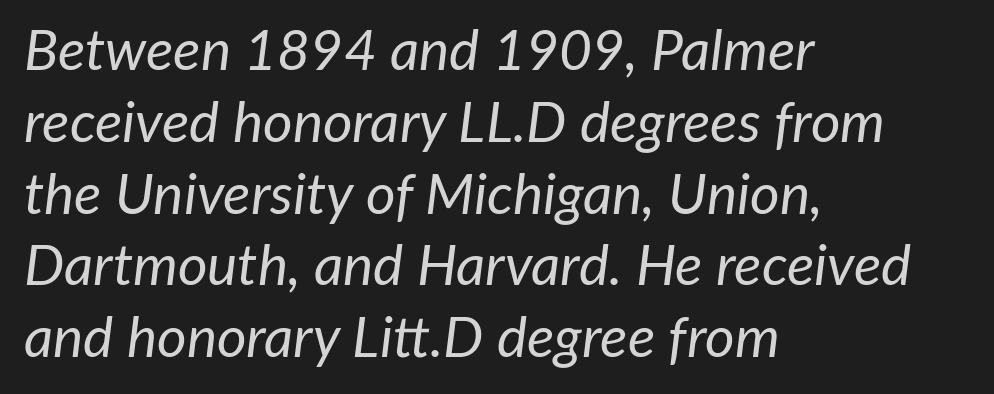
The image shows 57 px regular-weight type, italic (leaning right); set left-aligned, normal line spacing (1.26x), normal letter spacing, not underlined; low stroke contrast and a medium x-height.
